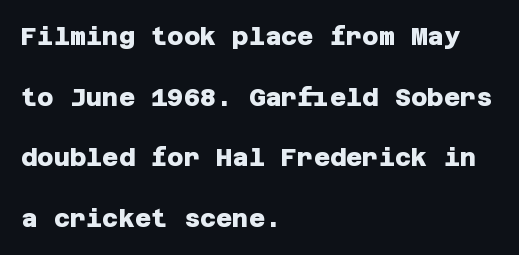
Q: Is the text bold? A: Yes.
Q: Is the text underlined? A: No.
Q: How is the paragraph aligned? A: Left-aligned.
Q: Is the spacing between letters normal or unusually wide? A: Normal.
Q: Is the spacing between lines tight, normal or loose? A: Loose.
